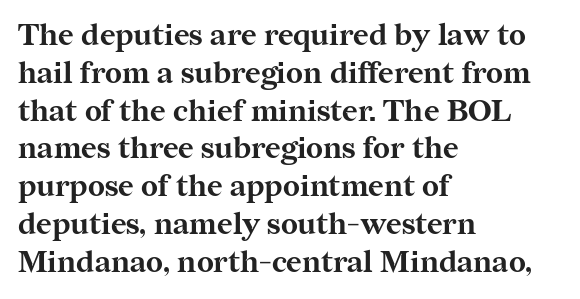
The image shows 30 px bold serif type, upright; set left-aligned, normal line spacing (1.26x), normal letter spacing, not underlined; medium stroke contrast and a medium x-height.
